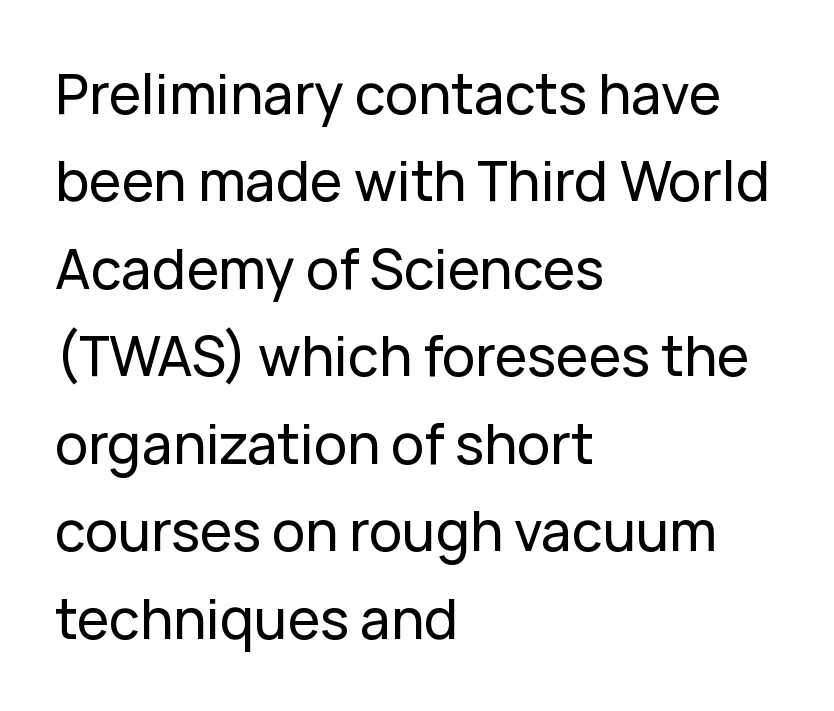
{"serif": "no", "italic": "no", "width": "normal", "stroke_contrast": "low", "x_height": "medium", "monospaced": "no", "underline": "no", "align": "left", "line_spacing": "normal", "line_spacing_ratio": 1.59, "letter_spacing": "normal", "letter_spacing_em": 0.0, "glyph_px": 55}
